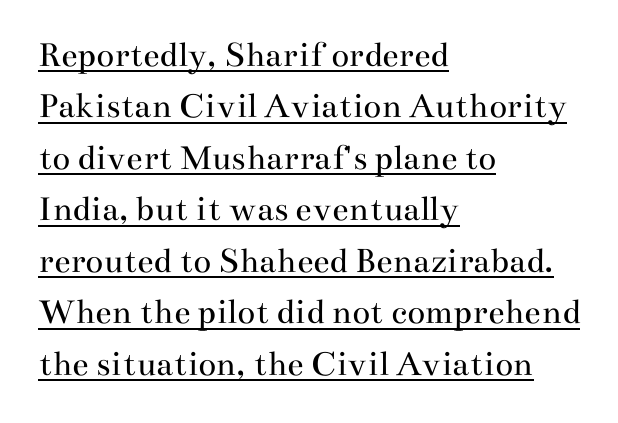
A typesetter would label this face a serif. Leading matches the norm, producing a regular column. In terms of letterspacing, this is plain default setting. Rendered with straight, roman letterforms.
